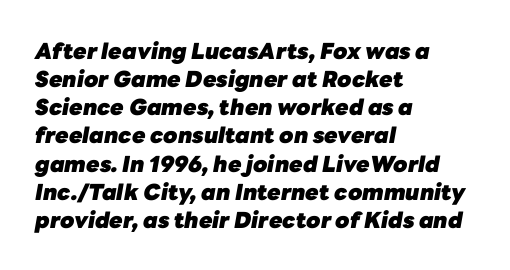
Q: Is the text bold? A: Yes.
Q: Is the text italic (slanted)? A: Yes, it leans right by about 10 degrees.
Q: Is the text underlined? A: No.
Q: How is the paragraph aligned? A: Left-aligned.
Q: Is the spacing between letters normal or unusually wide? A: Normal.
Q: Is the spacing between lines tight, normal or loose? A: Normal.
